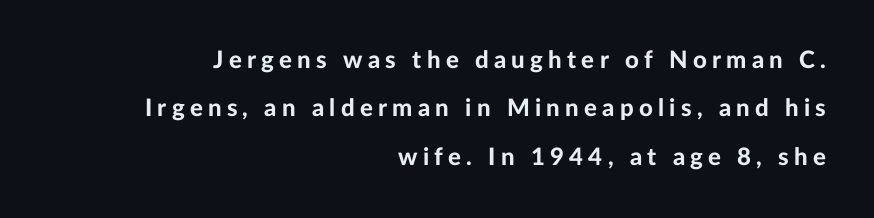
{"italic": "no", "bold": "yes", "underline": "no", "align": "right", "line_spacing": "loose", "line_spacing_ratio": 2.02, "letter_spacing": "wide", "letter_spacing_em": 0.22, "glyph_px": 24}
